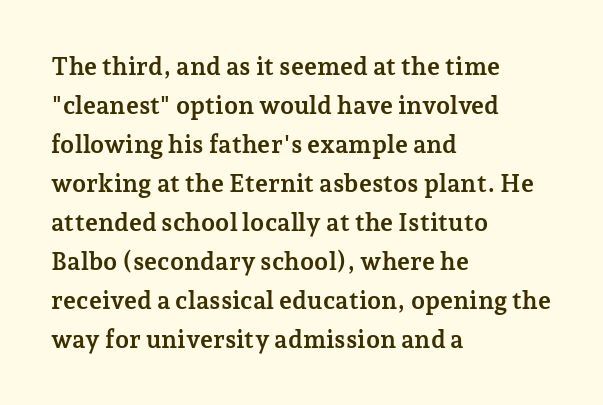
The image shows 25 px bold type, upright; set left-aligned, normal line spacing (1.56x), normal letter spacing, not underlined.
